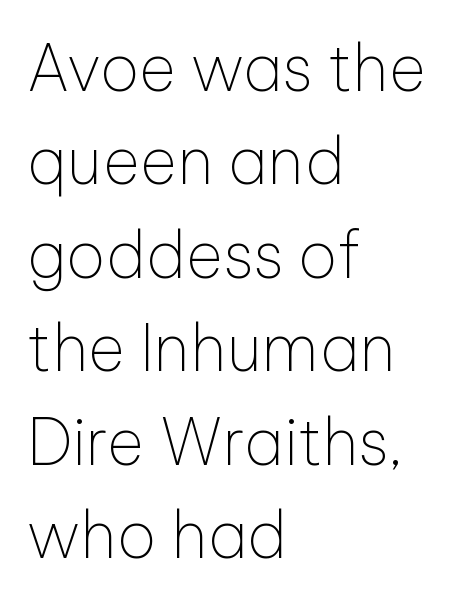
Q: Is the text bold? A: No.
Q: Is the text italic (slanted)? A: No, it is upright.
Q: Is the typeface a serif or a sans-serif typeface? A: Sans-serif.
Q: Is the text underlined? A: No.
Q: How is the paragraph aligned? A: Left-aligned.
Q: Is the spacing between letters normal or unusually wide? A: Normal.
Q: Is the spacing between lines tight, normal or loose? A: Normal.
Q: Width (condensed, normal, or wide)? A: Normal.
Q: Stroke contrast? A: Low.
Q: x-height? A: Medium.
Q: Monospaced? A: No.
